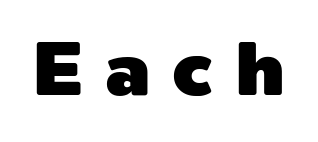
{"serif": "no", "italic": "no", "width": "normal", "x_height": "medium", "monospaced": "no", "underline": "no", "letter_spacing": "wide", "letter_spacing_em": 0.29, "glyph_px": 76}
